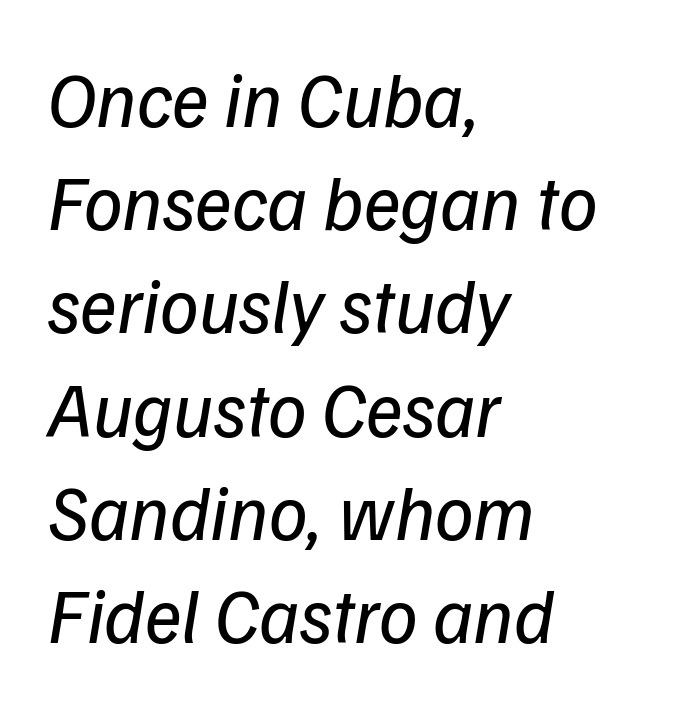
The image shows 77 px regular-weight type, italic (leaning right); set left-aligned, normal line spacing (1.34x), normal letter spacing, not underlined; low stroke contrast and a medium x-height.
